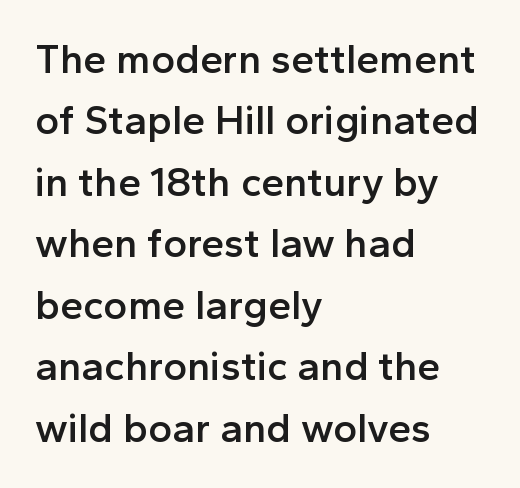
{"serif": "no", "italic": "no", "bold": "semi", "weight": "semibold", "width": "normal", "x_height": "medium", "monospaced": "no", "underline": "no", "align": "left", "line_spacing": "normal", "line_spacing_ratio": 1.5, "letter_spacing": "normal", "letter_spacing_em": 0.0, "glyph_px": 41}
